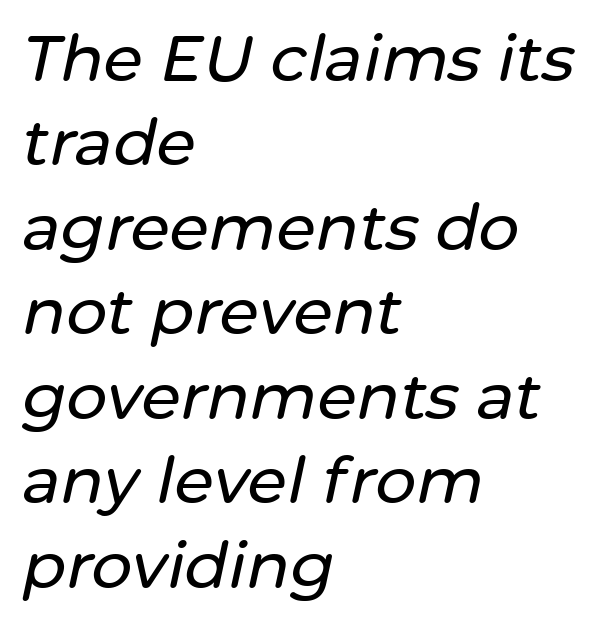
{"italic": "yes", "lean": "right", "slant_degrees": 12, "width": "normal", "stroke_contrast": "low", "x_height": "medium", "monospaced": "no", "underline": "no", "align": "left", "line_spacing": "normal", "line_spacing_ratio": 1.32, "letter_spacing": "normal", "letter_spacing_em": 0.0, "glyph_px": 64}
